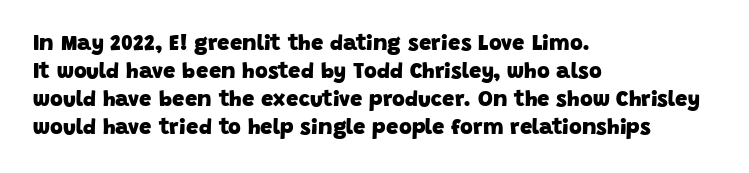
The setting favours the left margin, as ordinary paragraphs usually do. Students, this is bold: see how much ink each stroke carries. The type is set solid horizontally, with unmodified tracking. This rendering features lettering with no underline.
